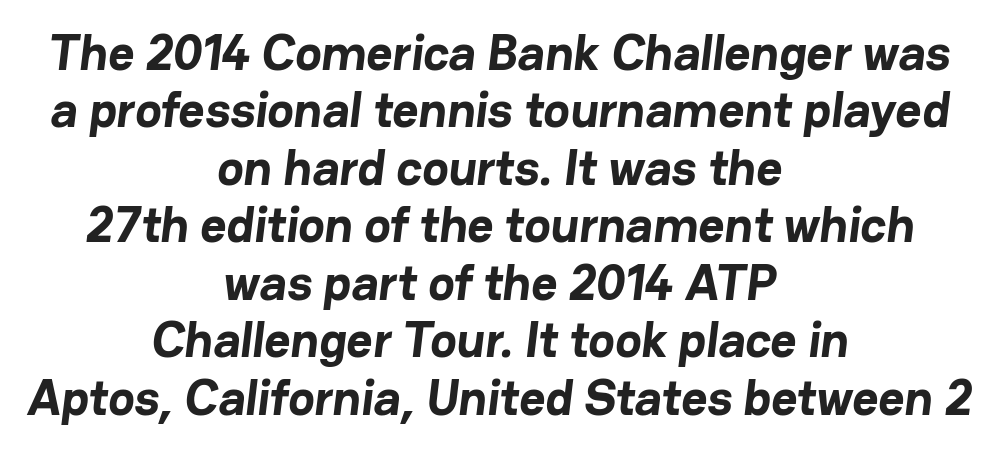
The image shows 50 px bold sans-serif type; set centered, tight line spacing (1.15x), normal letter spacing, not underlined; low stroke contrast and a medium x-height.
